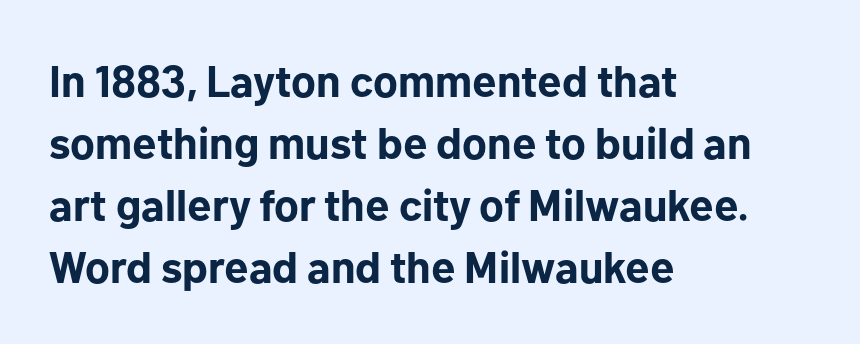
Q: Is the text bold? A: Yes.
Q: Is the text italic (slanted)? A: No, it is upright.
Q: Is the typeface a serif or a sans-serif typeface? A: Sans-serif.
Q: Is the text underlined? A: No.
Q: How is the paragraph aligned? A: Left-aligned.
Q: Is the spacing between letters normal or unusually wide? A: Normal.
Q: Is the spacing between lines tight, normal or loose? A: Normal.
Q: Width (condensed, normal, or wide)? A: Normal.
Q: Stroke contrast? A: Low.
Q: x-height? A: Medium.
Q: Monospaced? A: No.
